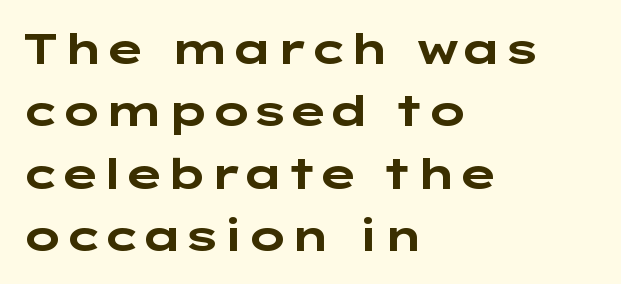
The designer left line spacing at the default. Clear beneath every line of the passage. What stands out about the letter spacing? Nothing — it is the standard amount. Thick stems and heavy bowls — unmistakably bold. Every row of glyphs begins at an identical x-position on the left. Examine the stroke ends and you'll find no serifs.
